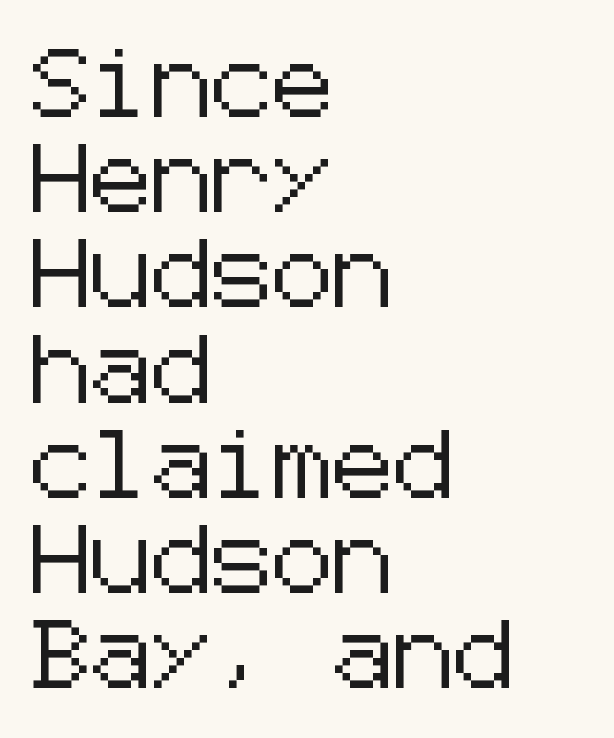
A typesetter would label this face a sans. The type sits square on the baseline with zero lean. Short and long lines alike share a common starting point at left. Each word holds together tightly as a unit, with standard inter-letter gaps. The designer left line spacing at the default. The area under the type is left untouched.
